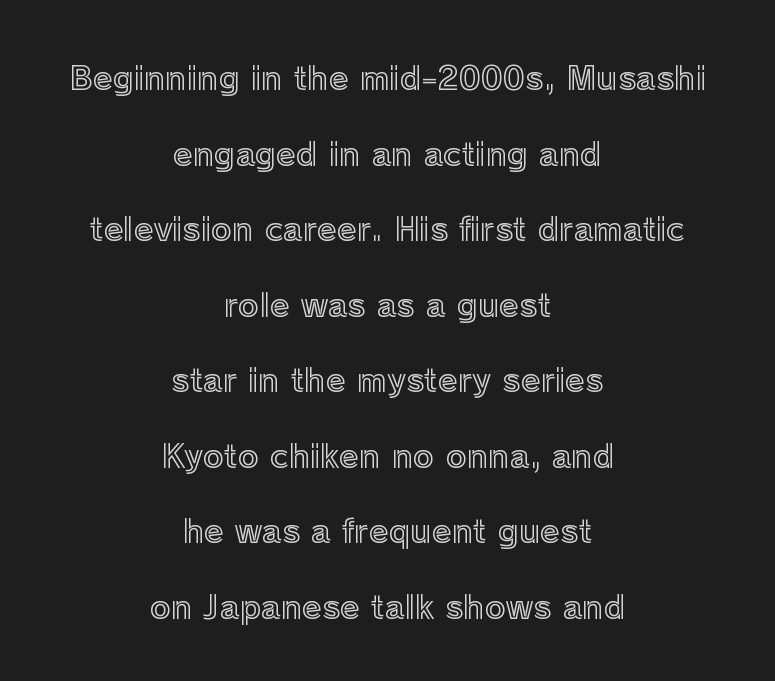
{"italic": "no", "width": "normal", "x_height": "medium", "monospaced": "no", "underline": "no", "align": "center", "line_spacing": "loose", "line_spacing_ratio": 2.36, "letter_spacing": "normal", "letter_spacing_em": 0.0, "glyph_px": 32}
